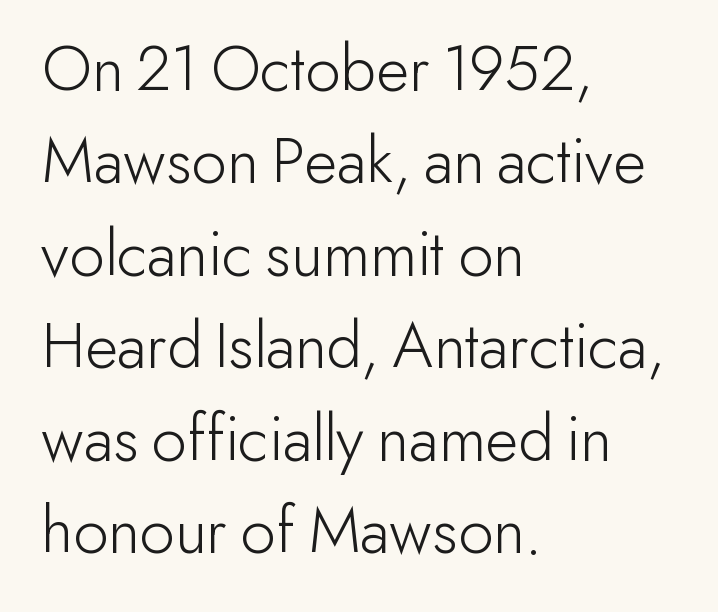
This is sans-serif lettering, the kind often seen on screens and signage. Characters follow at the spacing the type designer built in. The line-height multiplier appears to be the usual default. Varying glyph widths throughout — classic text-font behaviour. Vertical stems look standard width or narrower in stroke. The space directly below the letters is spotless.
